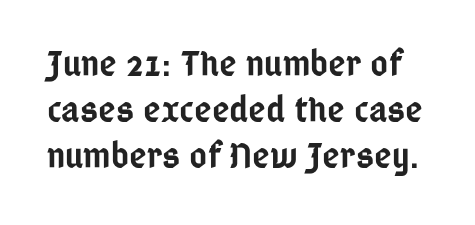
Descenders are the only things crossing below the line. The passage shown is typeset with a sans-serif family. Honestly, the letter spacing is just normal — you wouldn't notice it. Ordinary non-slanted type is in use.
